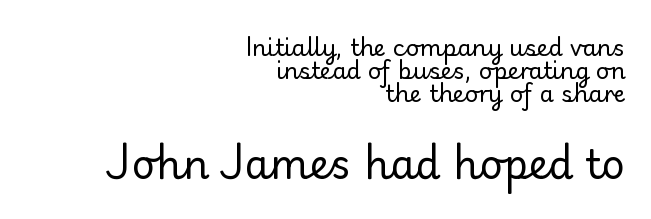
Q: Is the text bold? A: No.
Q: Is the text italic (slanted)? A: No, it is upright.
Q: Is the typeface a serif or a sans-serif typeface? A: Sans-serif.
Q: Is the text underlined? A: No.
Q: How is the paragraph aligned? A: Right-aligned.
Q: Is the spacing between letters normal or unusually wide? A: Normal.
Q: Is the spacing between lines tight, normal or loose? A: Tight.
Q: Which block of text is set in a larger size, the first (top) or the second (bottom)? A: The second (bottom) one.
Q: Width (condensed, normal, or wide)? A: Normal.
Q: Stroke contrast? A: Low.
Q: x-height? A: Small.
Q: Monospaced? A: No.
